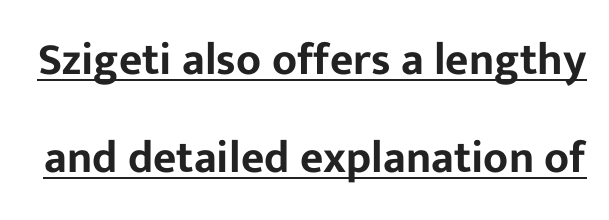
The image shows 45 px sans-serif type, upright; set loose line spacing (2.18x), normal letter spacing, underlined; low stroke contrast and a medium x-height.
